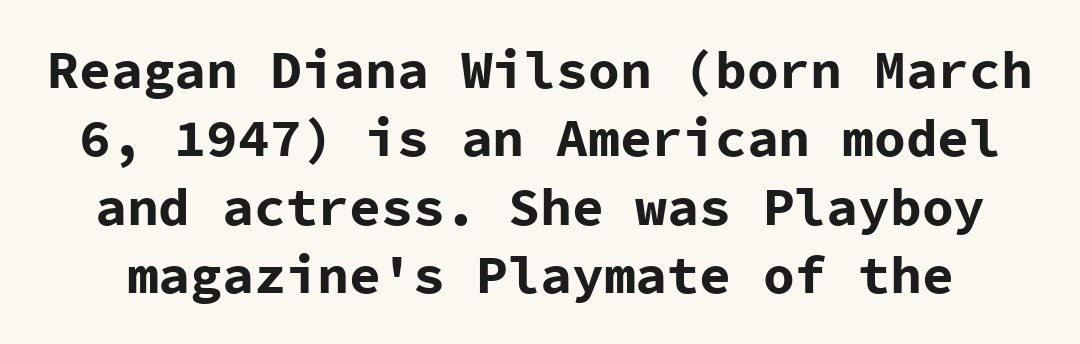
{"serif": "no", "italic": "no", "bold": "yes", "weight": "bold", "width": "normal", "stroke_contrast": "low", "x_height": "medium", "monospaced": "yes", "underline": "no", "line_spacing": "normal", "line_spacing_ratio": 1.29, "letter_spacing": "normal", "letter_spacing_em": 0.0, "glyph_px": 53}
